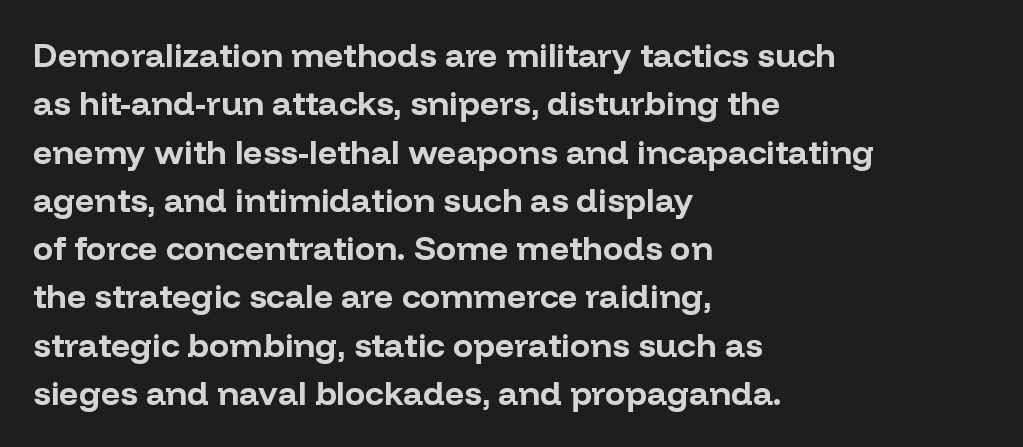
The image shows 34 px bold sans-serif type, upright; set left-aligned, normal line spacing (1.42x), normal letter spacing, not underlined; low stroke contrast and a medium x-height.
